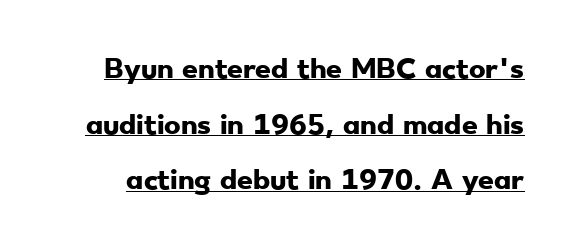
Set as a true bold cut, around the 700 mark. Glyph-to-glyph distance matches everyday printed text. Beneath each row of characters lies a ruled line. Reading down the column, the eye jumps a long way to each next line.
